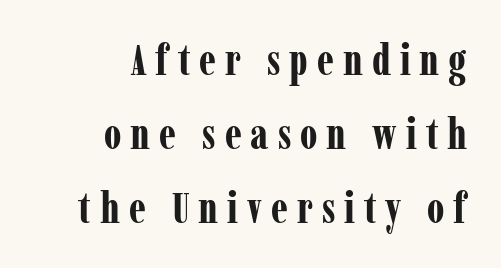
The image shows 43 px bold, condensed serif type, upright; set right-aligned, line spacing 1.72x, unusually wide letter spacing (+0.21 em), not underlined; low stroke contrast and a medium x-height.
